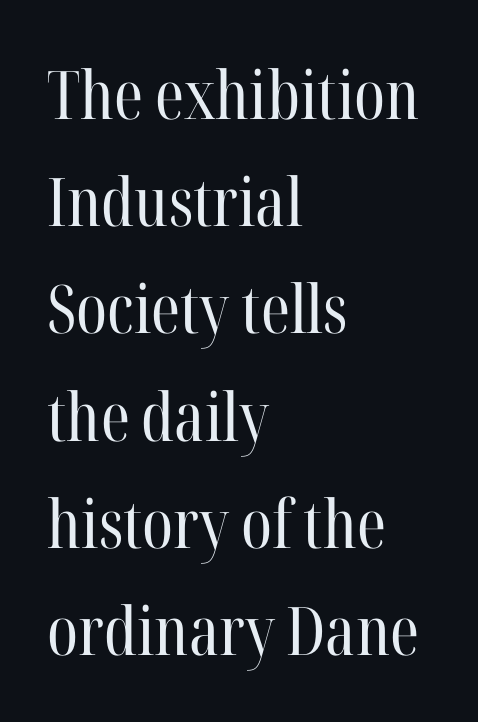
Q: Is the text bold? A: No.
Q: Is the text italic (slanted)? A: No, it is upright.
Q: Is the typeface a serif or a sans-serif typeface? A: Serif.
Q: Is the text underlined? A: No.
Q: How is the paragraph aligned? A: Left-aligned.
Q: Is the spacing between letters normal or unusually wide? A: Normal.
Q: Is the spacing between lines tight, normal or loose? A: Normal.
Q: Width (condensed, normal, or wide)? A: Condensed.
Q: Stroke contrast? A: High.
Q: x-height? A: Medium.
Q: Monospaced? A: No.
